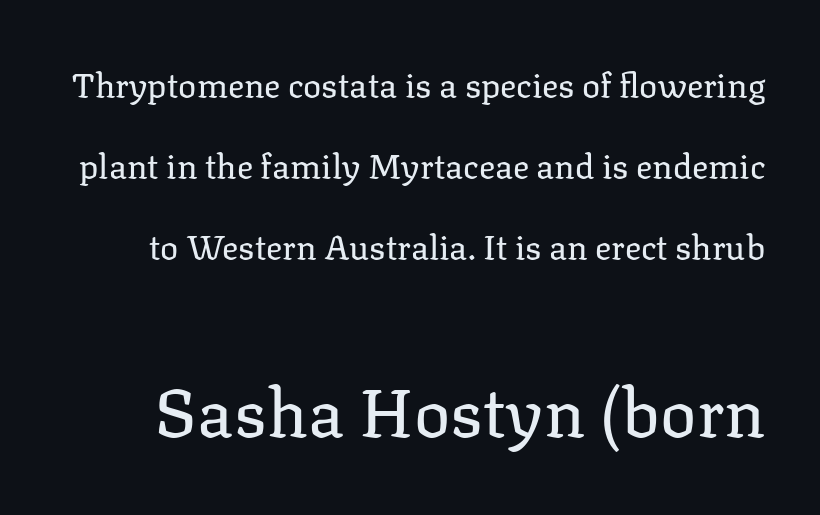
{"serif": "yes", "italic": "no", "bold": "no", "weight": "regular", "width": "normal", "stroke_contrast": "low", "x_height": "medium", "monospaced": "no", "underline": "no", "line_spacing": "loose", "line_spacing_ratio": 2.38, "letter_spacing": "normal", "letter_spacing_em": 0.0, "larger_block": "second", "size_ratio": 2.0, "glyph_px": 68}
